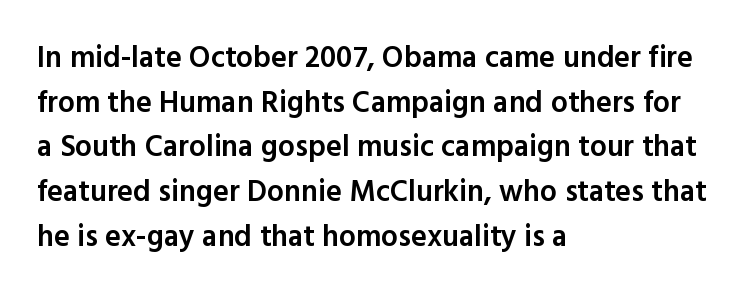
The image shows 30 px semibold sans-serif type, upright; set left-aligned, normal line spacing (1.49x), normal letter spacing, not underlined; a medium x-height.
